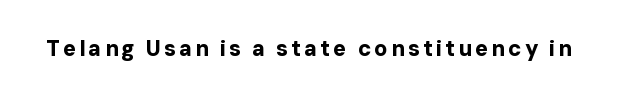
{"italic": "no", "bold": "yes", "underline": "no", "glyph_px": 22}
